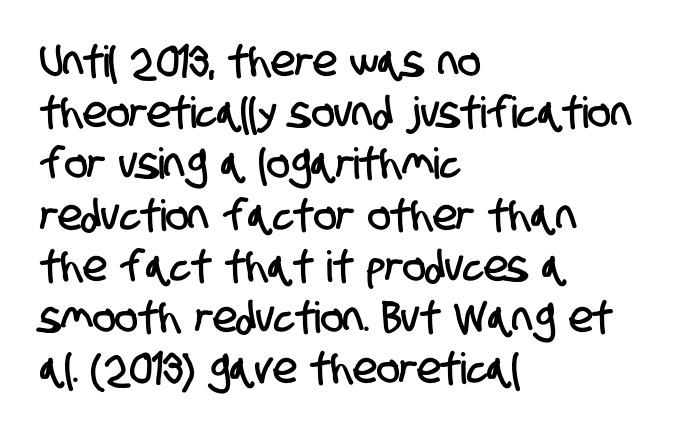
Line starts are locked; line ends wander. The passage shown is typed in a proportional face where columns would drift. The line texture is even and compact thanks to regular tracking. This rendering features lettering with no underline. This is sans-serif lettering, the kind often seen on screens and signage.
